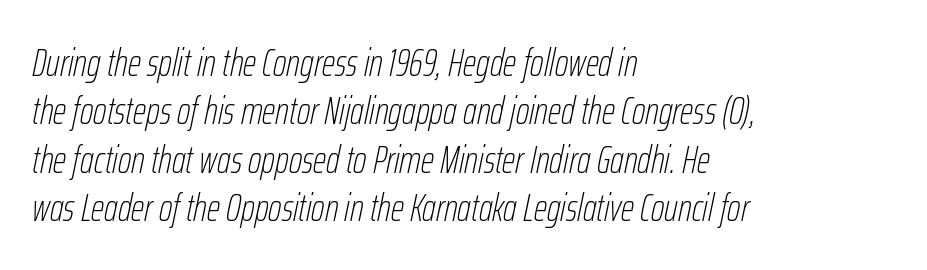
{"italic": "yes", "lean": "right", "slant_degrees": 12, "bold": "no", "weight": "thin", "width": "condensed", "stroke_contrast": "low", "x_height": "medium", "monospaced": "no", "underline": "no", "align": "left", "line_spacing": "normal", "line_spacing_ratio": 1.27, "letter_spacing": "normal", "letter_spacing_em": 0.0, "glyph_px": 38}
